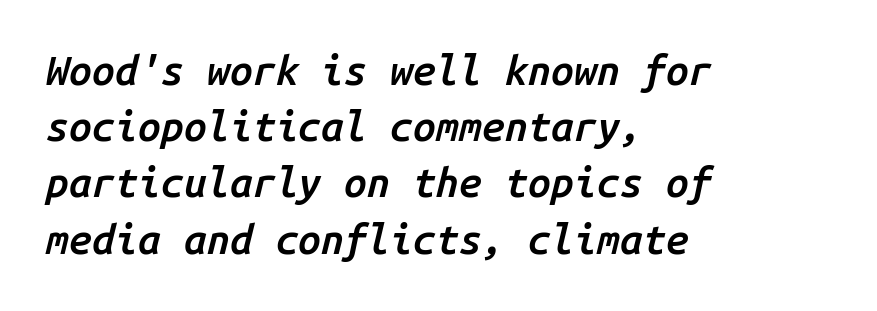
{"italic": "yes", "lean": "right", "slant_degrees": 14, "bold": "semi", "weight": "semibold", "width": "normal", "stroke_contrast": "low", "x_height": "medium", "monospaced": "yes", "underline": "no", "align": "left", "line_spacing": "normal", "line_spacing_ratio": 1.37, "letter_spacing": "normal", "letter_spacing_em": 0.0, "glyph_px": 41}
